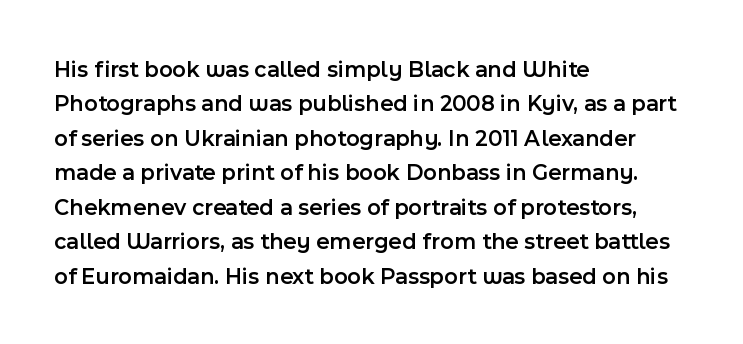
The sample has been set in demibold, a notch under bold. Students, observe: this is what conventionally led text looks like. All the whitespace from short lines collects on the right. Descenders are the only things crossing below the line.
